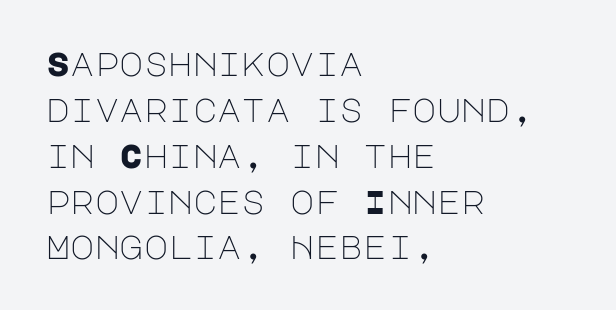
Q: Is the text bold? A: No.
Q: Is the text italic (slanted)? A: No, it is upright.
Q: Is the typeface a serif or a sans-serif typeface? A: Sans-serif.
Q: Is the text underlined? A: No.
Q: How is the paragraph aligned? A: Left-aligned.
Q: Is the spacing between letters normal or unusually wide? A: Normal.
Q: Is the spacing between lines tight, normal or loose? A: Normal.
Q: Width (condensed, normal, or wide)? A: Normal.
Q: Stroke contrast? A: Low.
Q: x-height? A: Large.
